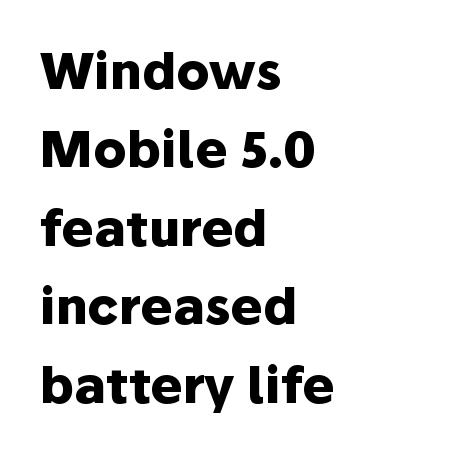
{"serif": "no", "italic": "no", "bold": "yes", "weight": "heavy", "width": "normal", "stroke_contrast": "low", "x_height": "medium", "monospaced": "no", "underline": "no", "align": "left", "line_spacing": "normal", "line_spacing_ratio": 1.6, "letter_spacing": "normal", "letter_spacing_em": 0.0, "glyph_px": 49}
